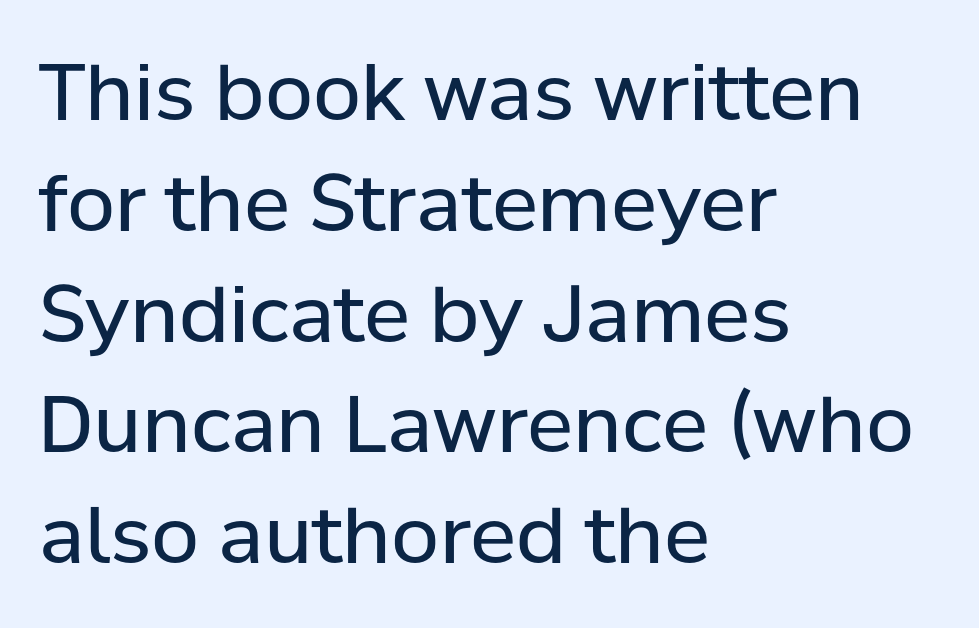
Is there any slant? The stems are plumb. The glyphs in this specimen are sans serif. Short note: letters normally spaced. The weight tops out at a normal text grade. Honestly, the row spacing looks completely unremarkable. Underline: absent.
